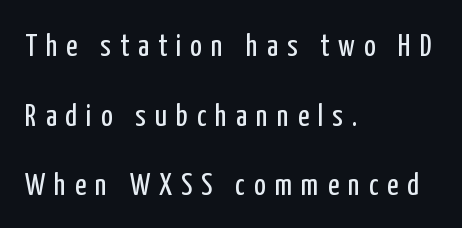
Italic? Not at all — the glyphs are vertical. Are there feet on the stems? There aren't — it's a sans. Characters follow at a spacing far wider than the type designer built in. Compared with typical paragraphs, the rows here are farther apart.
